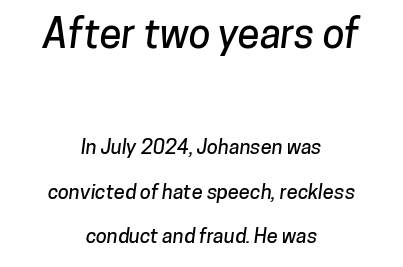
The image shows 40 px sans-serif type; set centered, loose line spacing (2.23x), normal letter spacing, not underlined; the first (top) block is 2.0x larger; low stroke contrast and a medium x-height.
